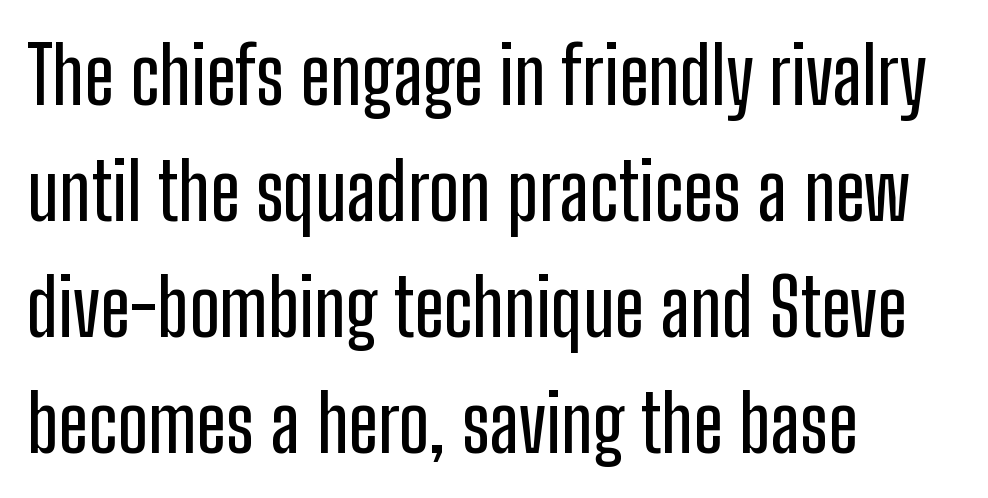
{"serif": "no", "italic": "no", "width": "condensed", "stroke_contrast": "low", "x_height": "medium", "monospaced": "no", "underline": "no", "align": "left", "line_spacing": "normal", "line_spacing_ratio": 1.47, "letter_spacing": "normal", "letter_spacing_em": 0.0, "glyph_px": 79}
